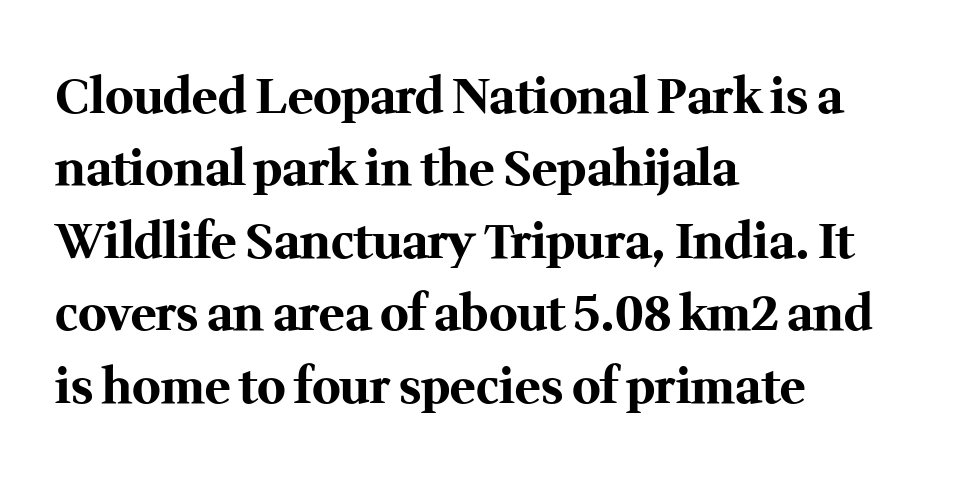
Q: Is the text bold? A: Yes.
Q: Is the text italic (slanted)? A: No, it is upright.
Q: Is the typeface a serif or a sans-serif typeface? A: Serif.
Q: Is the text underlined? A: No.
Q: How is the paragraph aligned? A: Left-aligned.
Q: Is the spacing between letters normal or unusually wide? A: Normal.
Q: Is the spacing between lines tight, normal or loose? A: Normal.
Q: Width (condensed, normal, or wide)? A: Normal.
Q: Stroke contrast? A: Medium.
Q: x-height? A: Medium.
Q: Monospaced? A: No.
